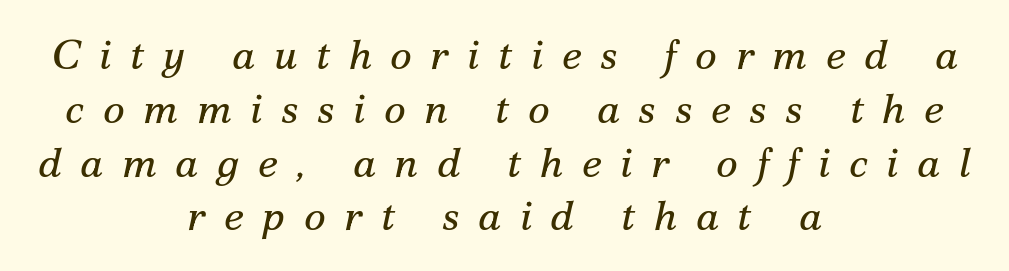
{"serif": "yes", "italic": "yes", "lean": "right", "slant_degrees": 12, "bold": "no", "weight": "regular", "width": "normal", "stroke_contrast": "medium", "x_height": "small", "monospaced": "no", "underline": "no", "align": "center", "line_spacing": "normal", "line_spacing_ratio": 1.28, "letter_spacing": "wide", "letter_spacing_em": 0.44, "glyph_px": 42}
